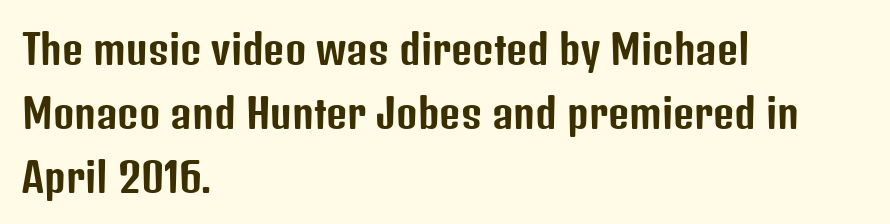
Q: Is the text italic (slanted)? A: No, it is upright.
Q: Is the typeface a serif or a sans-serif typeface? A: Sans-serif.
Q: Is the text underlined? A: No.
Q: How is the paragraph aligned? A: Left-aligned.
Q: Is the spacing between letters normal or unusually wide? A: Normal.
Q: Is the spacing between lines tight, normal or loose? A: Normal.
Q: Width (condensed, normal, or wide)? A: Condensed.
Q: Stroke contrast? A: Low.
Q: x-height? A: Medium.
Q: Monospaced? A: No.
